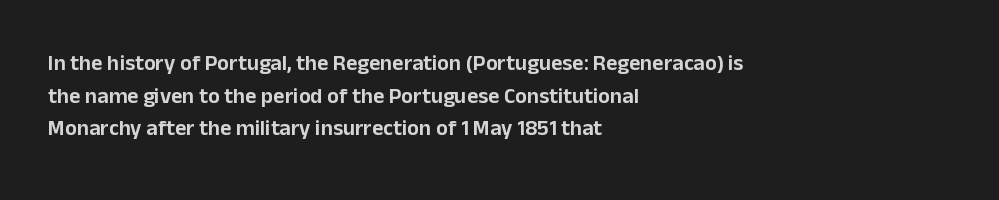
The string is rendered with underlining switched off. Successive baselines arrive at the customary interval. The paragraph shown leans on its left margin. Do the letters lean? They stand straight. The passage shown has conventional tracking throughout.
